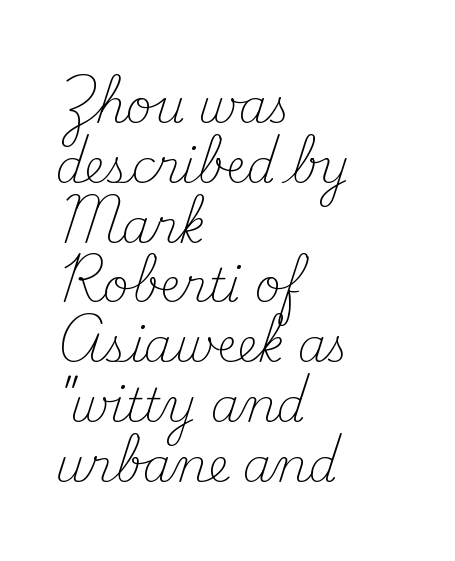
The image shows 46 px light serif type; set left-aligned, normal line spacing (1.3x), normal letter spacing, not underlined; medium stroke contrast and a small x-height.
